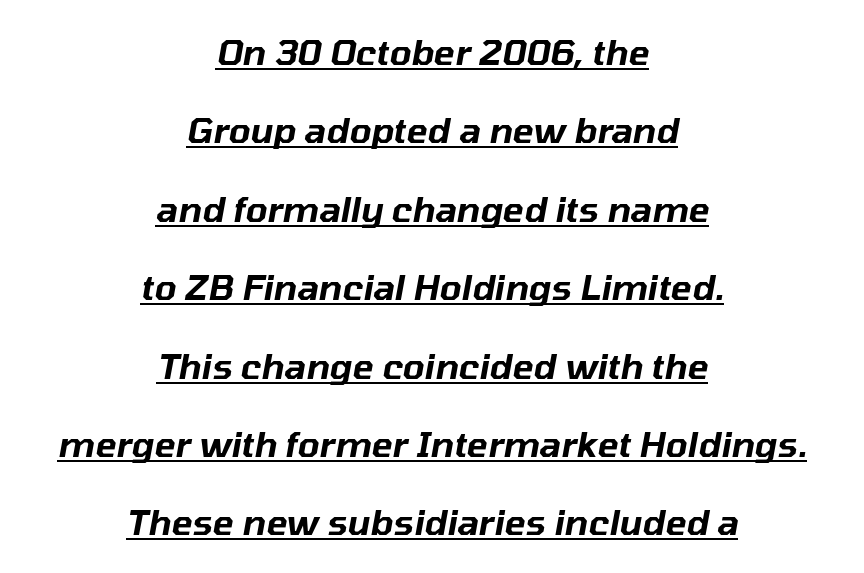
Q: Is the text italic (slanted)? A: Yes, it leans right by about 10 degrees.
Q: Is the text underlined? A: Yes.
Q: How is the paragraph aligned? A: Centered.
Q: Is the spacing between letters normal or unusually wide? A: Normal.
Q: Is the spacing between lines tight, normal or loose? A: Loose.
Q: Width (condensed, normal, or wide)? A: Normal.
Q: Stroke contrast? A: Low.
Q: x-height? A: Medium.
Q: Monospaced? A: No.
